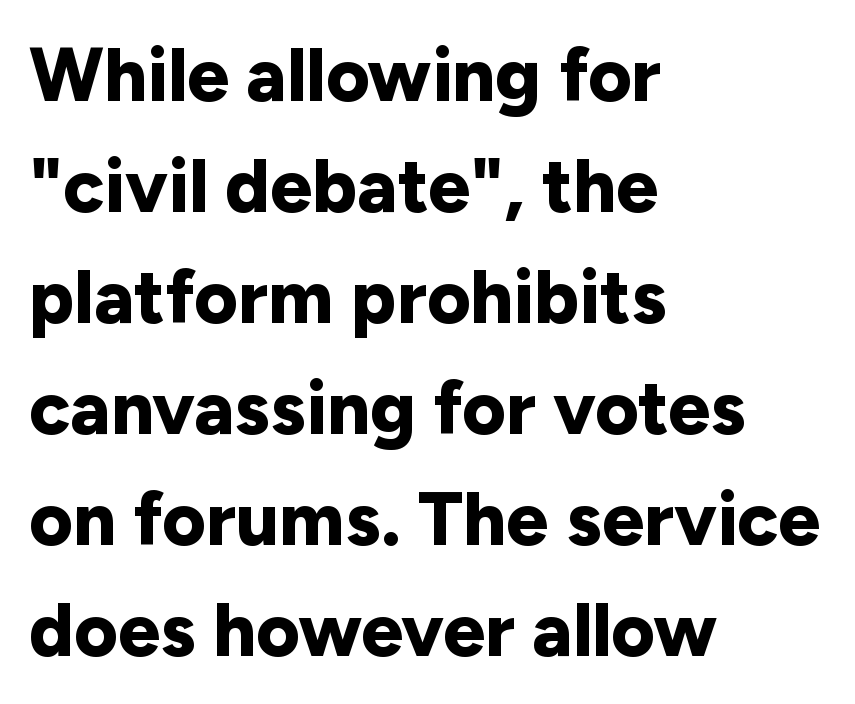
Q: Is the text bold? A: Yes.
Q: Is the text italic (slanted)? A: No, it is upright.
Q: Is the typeface a serif or a sans-serif typeface? A: Sans-serif.
Q: Is the text underlined? A: No.
Q: How is the paragraph aligned? A: Left-aligned.
Q: Is the spacing between letters normal or unusually wide? A: Normal.
Q: Is the spacing between lines tight, normal or loose? A: Normal.
Q: Width (condensed, normal, or wide)? A: Normal.
Q: Stroke contrast? A: Low.
Q: x-height? A: Medium.
Q: Monospaced? A: No.
